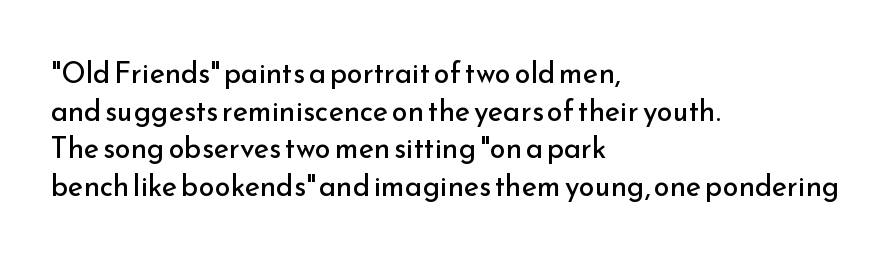
{"serif": "no", "italic": "no", "bold": "no", "weight": "regular", "width": "normal", "stroke_contrast": "low", "x_height": "small", "monospaced": "no", "underline": "no", "align": "left", "line_spacing": "normal", "line_spacing_ratio": 1.3, "letter_spacing": "normal", "letter_spacing_em": 0.0, "glyph_px": 29}
